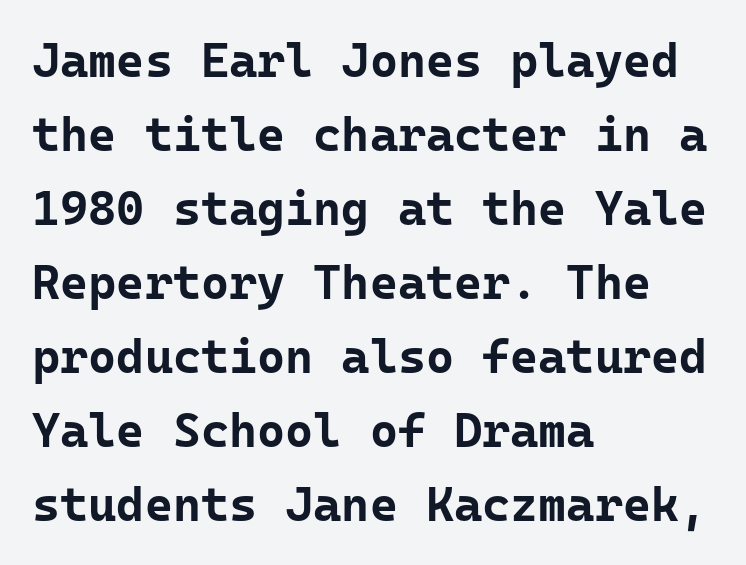
The image shows 48 px bold sans-serif type, upright, monospaced; set left-aligned, normal line spacing (1.54x), normal letter spacing, not underlined; low stroke contrast and a medium x-height.
